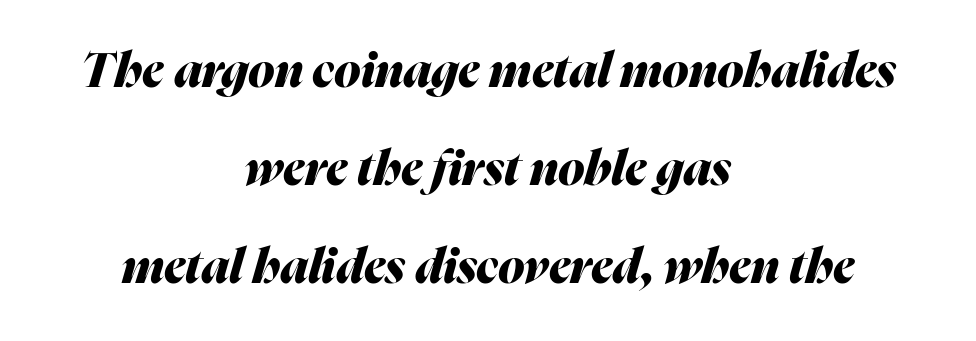
The image shows 48 px heavy type, italic (leaning right); set centered, loose line spacing (2.04x), normal letter spacing, not underlined; medium stroke contrast and a medium x-height.
